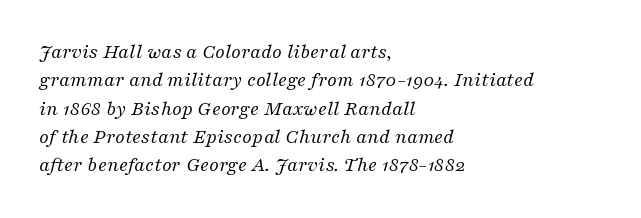
The image shows 21 px text type, italic (leaning right); set left-aligned, normal line spacing (1.35x), normal letter spacing, not underlined.
